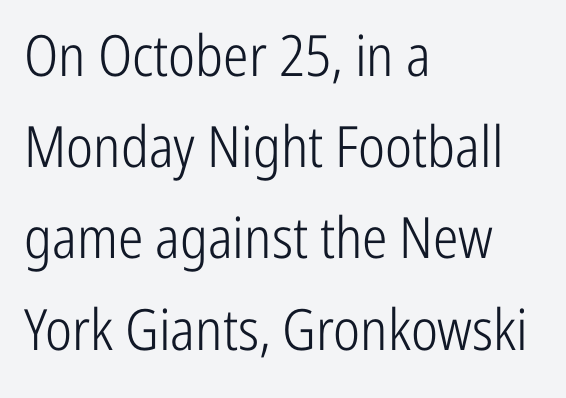
Q: Is the text bold? A: No.
Q: Is the text italic (slanted)? A: No, it is upright.
Q: Is the typeface a serif or a sans-serif typeface? A: Sans-serif.
Q: Is the text underlined? A: No.
Q: How is the paragraph aligned? A: Left-aligned.
Q: Is the spacing between letters normal or unusually wide? A: Normal.
Q: Is the spacing between lines tight, normal or loose? A: Normal.
Q: Width (condensed, normal, or wide)? A: Condensed.
Q: Stroke contrast? A: Low.
Q: x-height? A: Medium.
Q: Monospaced? A: No.
